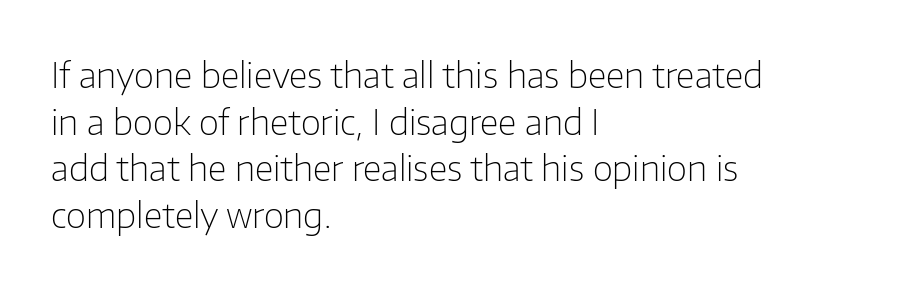
Notice how the stems are strictly vertical — no italics here. Proportional: the letters do not fall into vertical columns. Each row of text sits above clean, open space. Does extra space separate the letters? No, they use regular spacing. Observe the absence of serifs on each vertical stroke in this sample. Is there much room between lines? A standard amount, neither cramped nor airy.
